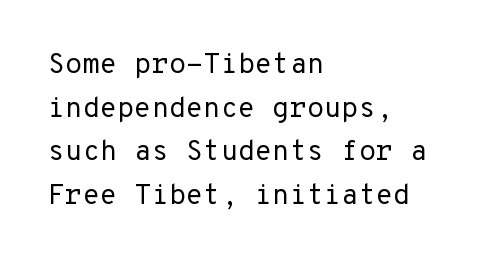
{"serif": "no", "italic": "no", "bold": "no", "weight": "regular", "width": "normal", "stroke_contrast": "low", "x_height": "medium", "underline": "no", "align": "left", "line_spacing": "normal", "line_spacing_ratio": 1.56, "letter_spacing": "normal", "letter_spacing_em": 0.0, "glyph_px": 28}
